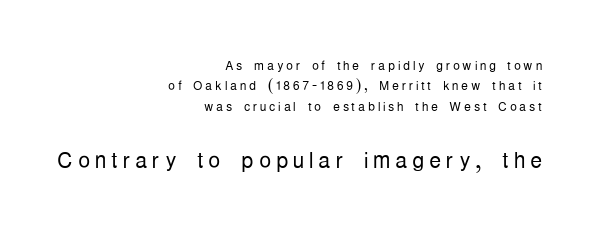
Style check: upright. Lines of text with bare space underneath. You can tell from the bare stems that sans-serif type was used. Varying glyph widths throughout — classic text-font behaviour. Bigger letters appear in the bottom chunk; the top chunk is reduced. Is the block centered? No — it sits flush against the right margin.
